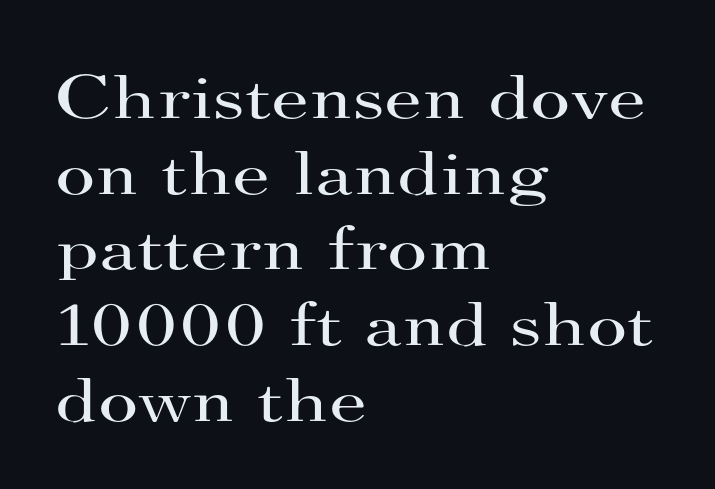
It's the straight-up-and-down kind of type. A typesetter would call this proportional, since set widths differ per character. Caption: face not bold, strokes unweighted. Each row of text sits above clean, open space. Does extra space separate the letters? No, they use regular spacing.
